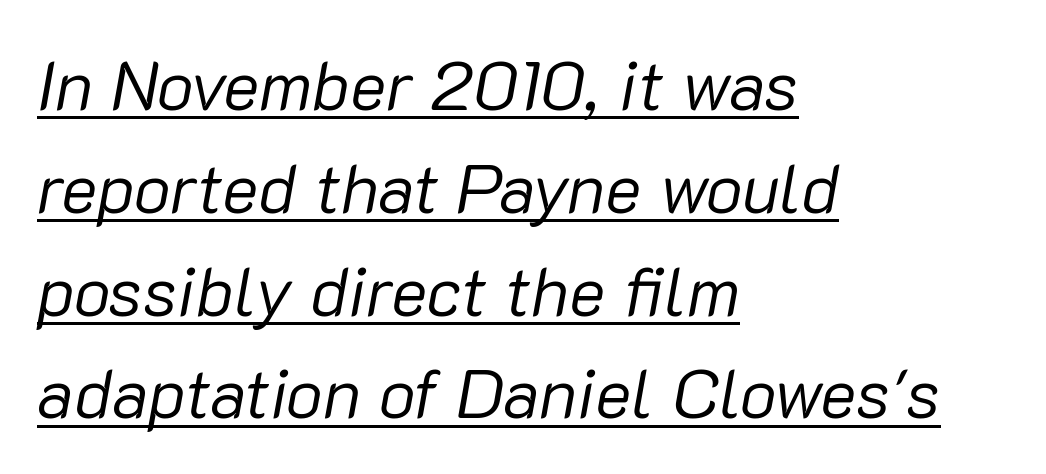
The rows are spaced the way most documents space them. Words appear dense and cohesive because spacing is normal. The glyphs look as if they've been sheared to an angle. The weight tops out at a normal text grade. The specimen includes a rule beneath the text block's lines. Is this a fixed-width face? No — the glyphs have proportional, varying widths.
